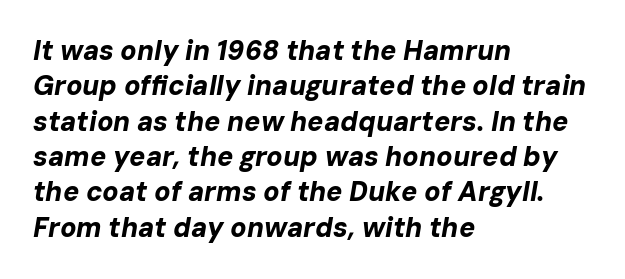
The image shows 27 px bold type, italic (leaning right); set left-aligned, normal line spacing (1.31x), normal letter spacing, not underlined.
